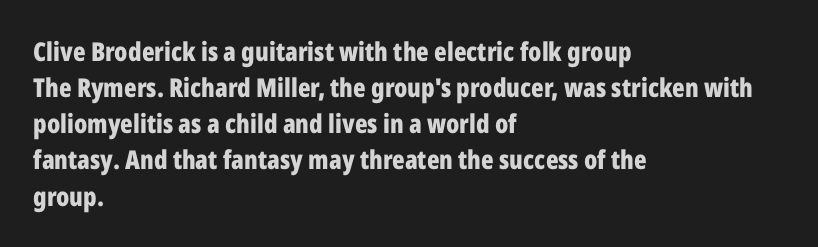
{"italic": "no", "bold": "yes", "underline": "no", "align": "left", "line_spacing": "normal", "line_spacing_ratio": 1.39, "letter_spacing": "normal", "letter_spacing_em": 0.0, "glyph_px": 26}
